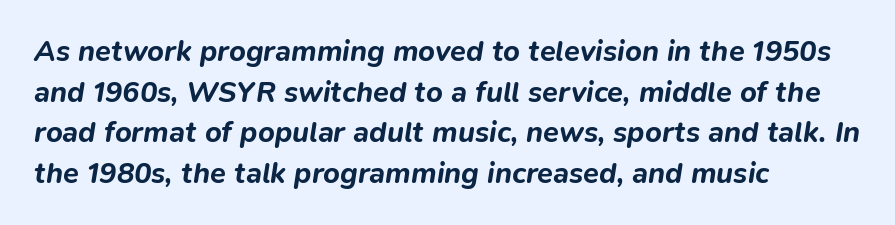
These lines stack with their left ends in a neat column. Regular leading. Is the letter spacing exaggerated? No — it looks like the ordinary default. The glyphs have the mass of a bold cut.
